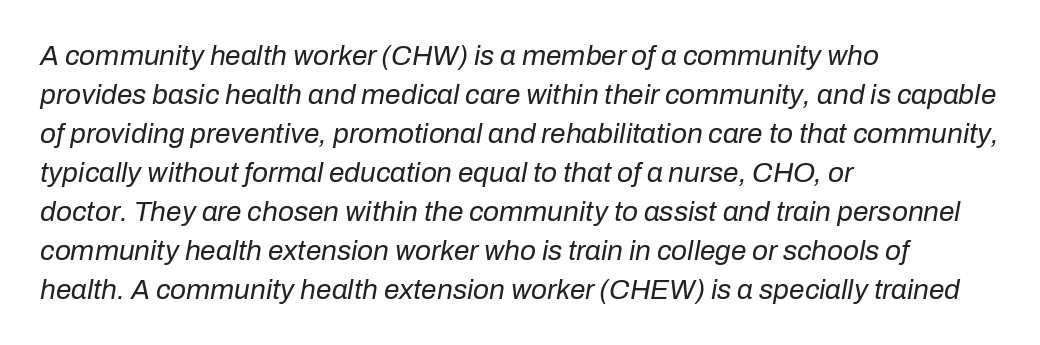
Q: Is the text bold? A: No.
Q: Is the text italic (slanted)? A: Yes, it leans right by about 10 degrees.
Q: Is the text underlined? A: No.
Q: How is the paragraph aligned? A: Left-aligned.
Q: Is the spacing between letters normal or unusually wide? A: Normal.
Q: Is the spacing between lines tight, normal or loose? A: Normal.
Q: Width (condensed, normal, or wide)? A: Normal.
Q: Stroke contrast? A: Low.
Q: x-height? A: Medium.
Q: Monospaced? A: No.
